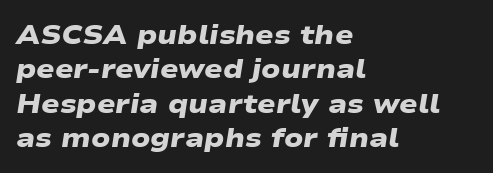
Q: Is the text bold? A: Yes.
Q: Is the text underlined? A: No.
Q: How is the paragraph aligned? A: Left-aligned.
Q: Is the spacing between letters normal or unusually wide? A: Normal.
Q: Is the spacing between lines tight, normal or loose? A: Normal.
